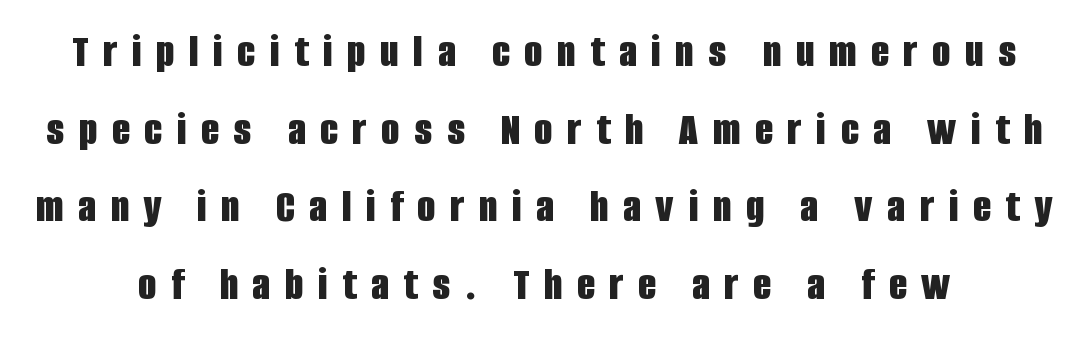
Does the type have serifs? No, each stem ends abruptly. Beneath every word, the page is bare. The designer left line spacing at the default. Spacing verdict: proportional, widths tailored to each character. Is there any slant? The stems are plumb.
